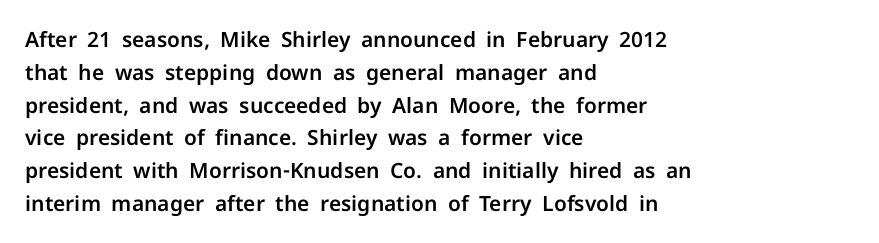
Whoever set this chose a conventional vertical rhythm. Quick note: not italic, upright. Only glyphs here, with clear space below each row. The horizontal fit of the characters is conventional and even. Notice how the passage keeps a crisp vertical edge on the left only.
